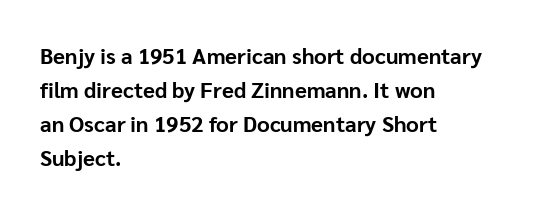
The image shows 22 px bold type, upright; set left-aligned, normal line spacing (1.54x), normal letter spacing, not underlined.
